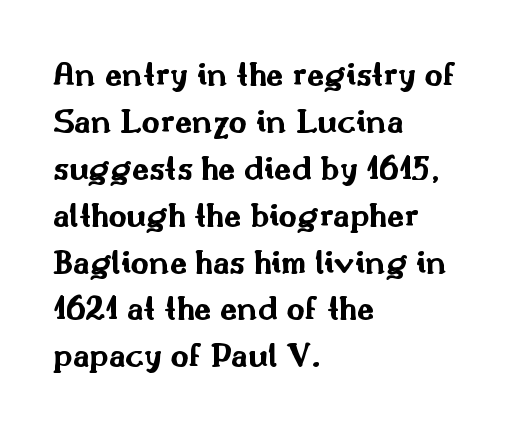
The image shows 35 px bold, wide sans-serif type, upright; set left-aligned, normal line spacing (1.34x), normal letter spacing, not underlined; medium stroke contrast and a small x-height.
